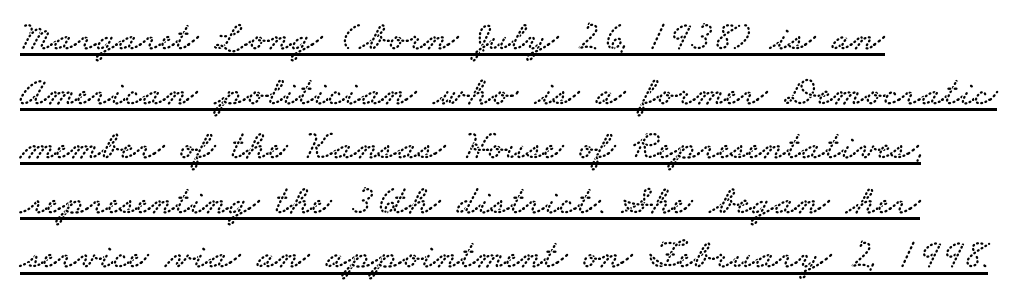
The passage shown is underscored from start to finish. Observe the ordinary spacing: letters are neighbours, not strangers. These lines stack with their left ends in a neat column. Looks like regular typesetting: each glyph gets only the width it needs.
